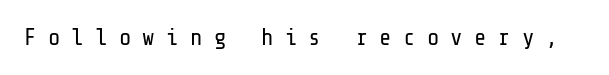
{"italic": "no", "bold": "no", "underline": "no", "letter_spacing": "wide", "letter_spacing_em": 0.49, "glyph_px": 23}
